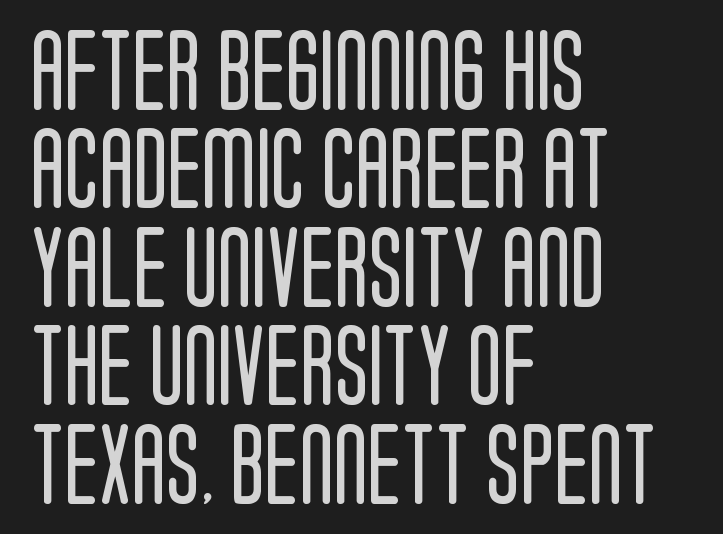
The image shows 80 px regular-weight, condensed sans-serif type, upright; set left-aligned, line spacing 1.23x, normal letter spacing, not underlined; low stroke contrast and a large x-height.
